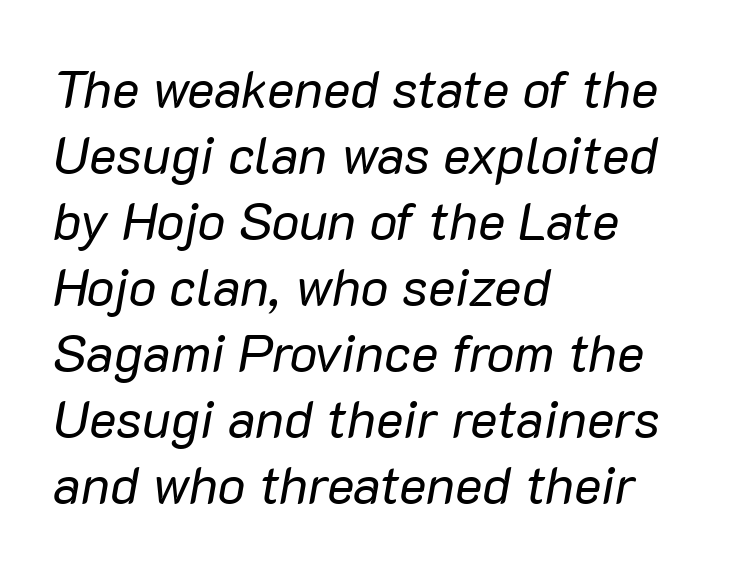
Q: Is the text bold? A: No.
Q: Is the text italic (slanted)? A: Yes, it leans right by about 10 degrees.
Q: Is the text underlined? A: No.
Q: How is the paragraph aligned? A: Left-aligned.
Q: Is the spacing between letters normal or unusually wide? A: Normal.
Q: Is the spacing between lines tight, normal or loose? A: Normal.
Q: Width (condensed, normal, or wide)? A: Normal.
Q: Stroke contrast? A: Low.
Q: x-height? A: Medium.
Q: Monospaced? A: No.
